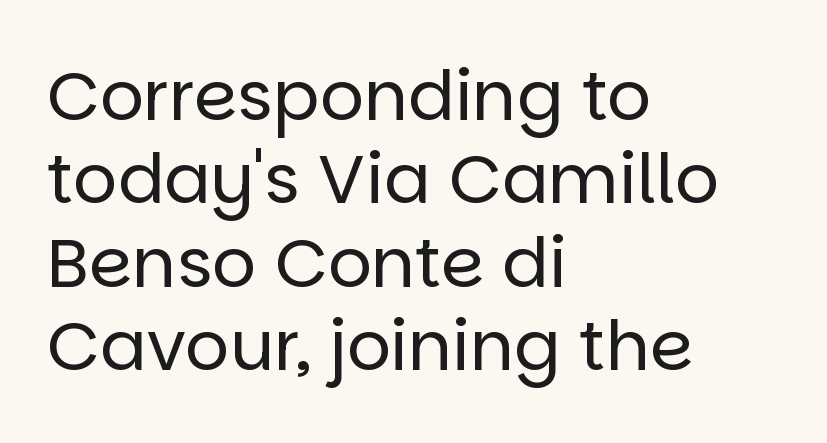
The image shows 69 px regular-weight sans-serif type, upright; set left-aligned, line spacing 1.21x, normal letter spacing, not underlined; low stroke contrast and a large x-height.
